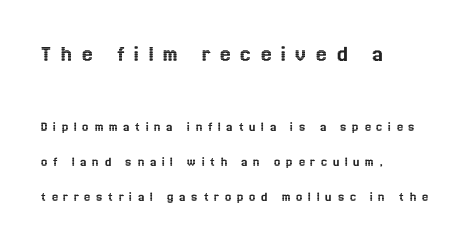
The image shows 24 px text type, upright; set left-aligned, loose line spacing (2.47x), unusually wide letter spacing (+0.4 em), not underlined; the first (top) block is 1.71x larger.
